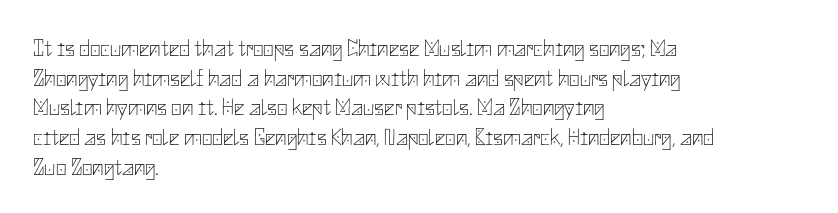
The image shows 23 px text type, upright; set left-aligned, normal line spacing (1.29x), normal letter spacing, not underlined.
